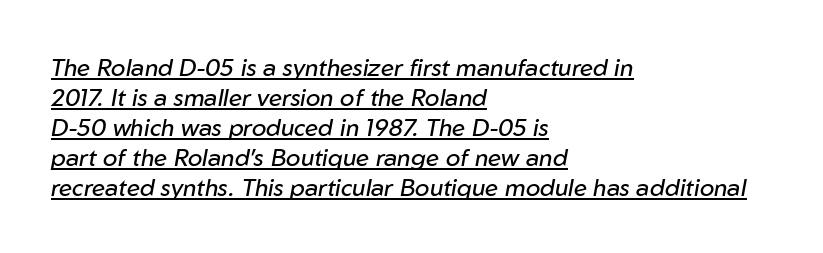
Casual observation: everything's shoved over to the left. An italicized treatment has been applied to the whole sample. The horizontal fit of the characters is conventional and even. Evenly set lines give the paragraph a standard silhouette. This sample carries an underscore along the baseline area. Is the type heavy? It reads as light-to-regular instead.
